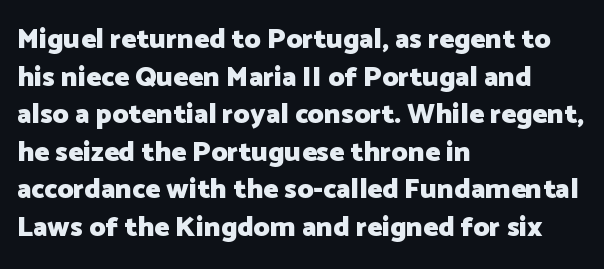
{"serif": "no", "italic": "no", "bold": "yes", "weight": "heavy", "width": "normal", "stroke_contrast": "low", "x_height": "medium", "monospaced": "no", "underline": "no", "align": "left", "line_spacing": "normal", "line_spacing_ratio": 1.34, "letter_spacing": "normal", "letter_spacing_em": 0.0, "glyph_px": 28}
